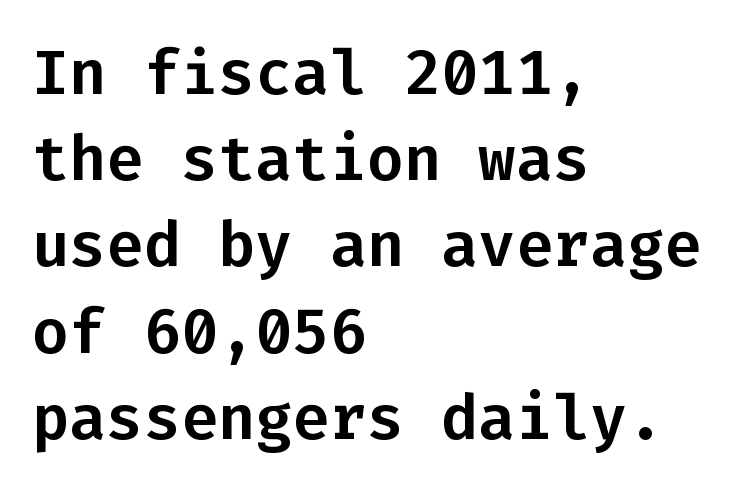
Q: Is the text italic (slanted)? A: No, it is upright.
Q: Is the typeface a serif or a sans-serif typeface? A: Sans-serif.
Q: Is the text underlined? A: No.
Q: How is the paragraph aligned? A: Left-aligned.
Q: Is the spacing between letters normal or unusually wide? A: Normal.
Q: Is the spacing between lines tight, normal or loose? A: Normal.
Q: Width (condensed, normal, or wide)? A: Normal.
Q: Stroke contrast? A: Low.
Q: x-height? A: Medium.
Q: Monospaced? A: Yes.
